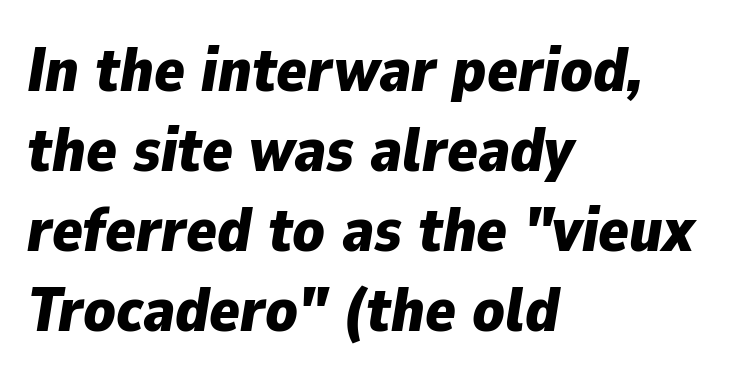
Q: Is the text bold? A: Yes.
Q: Is the text italic (slanted)? A: Yes, it leans right by about 9 degrees.
Q: Is the text underlined? A: No.
Q: How is the paragraph aligned? A: Left-aligned.
Q: Is the spacing between letters normal or unusually wide? A: Normal.
Q: Is the spacing between lines tight, normal or loose? A: Normal.
Q: Width (condensed, normal, or wide)? A: Normal.
Q: Stroke contrast? A: Low.
Q: x-height? A: Medium.
Q: Monospaced? A: No.
